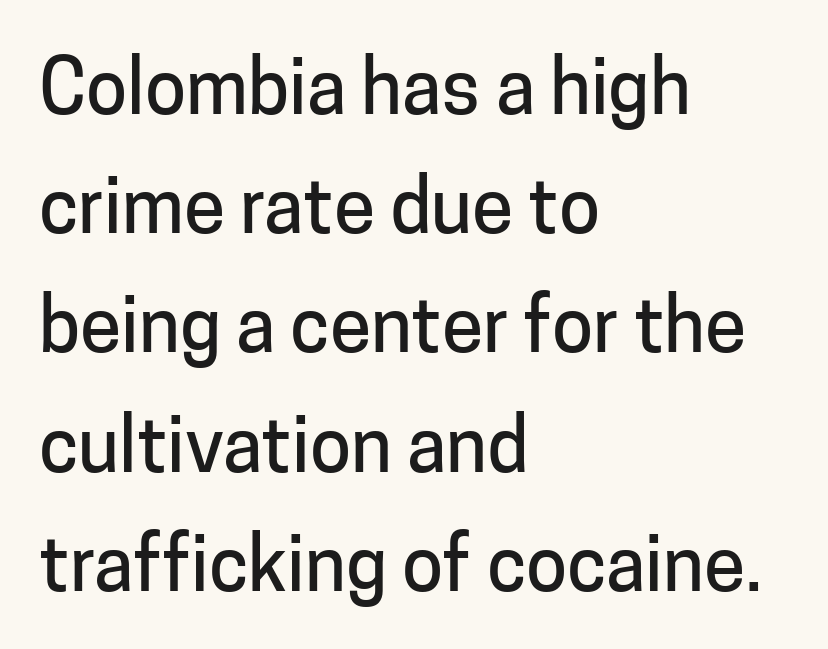
{"serif": "no", "italic": "no", "width": "normal", "stroke_contrast": "low", "x_height": "medium", "monospaced": "no", "underline": "no", "align": "left", "line_spacing": "normal", "line_spacing_ratio": 1.59, "letter_spacing": "normal", "letter_spacing_em": 0.0, "glyph_px": 75}
